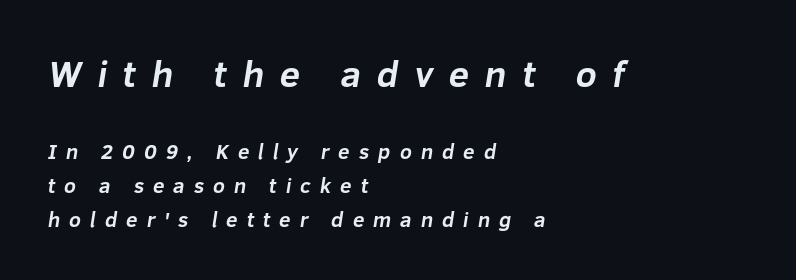
The image shows 37 px bold sans-serif type; set left-aligned, normal line spacing (1.61x), unusually wide letter spacing (+0.42 em), not underlined; the first (top) block is 1.76x larger; low stroke contrast and a medium x-height.
